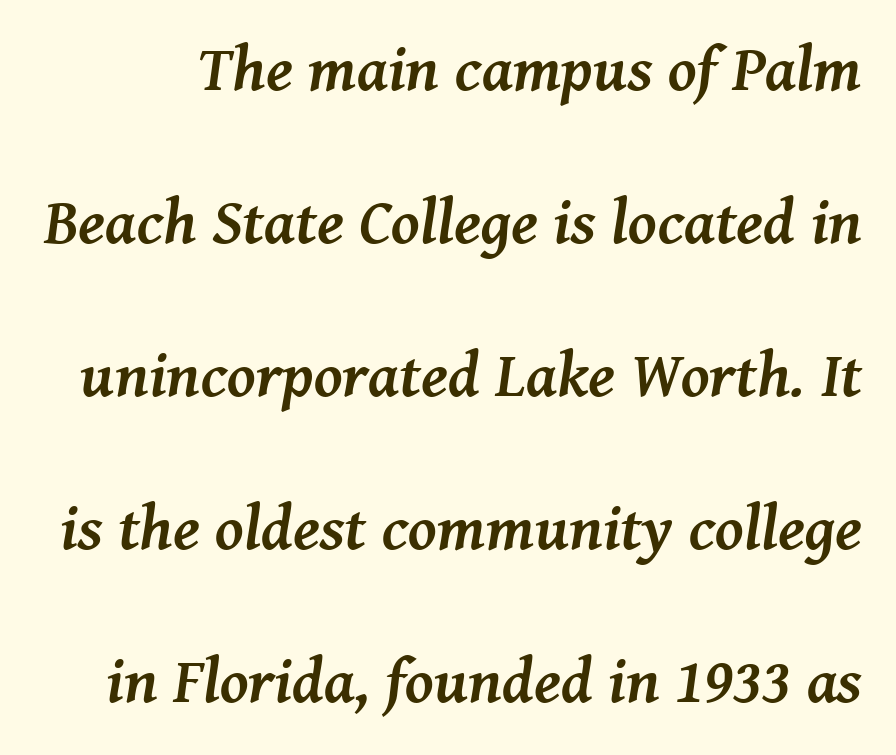
The image shows 64 px semibold serif type, italic (leaning right); set loose line spacing (2.39x), normal letter spacing, not underlined; medium stroke contrast and a medium x-height.
